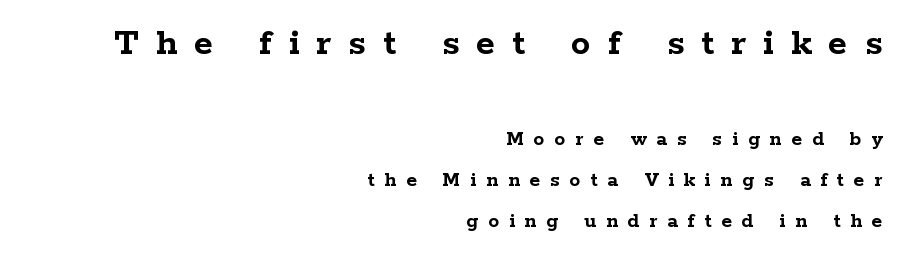
The image shows 39 px semibold, wide serif type, upright; set right-aligned, line spacing 1.88x, unusually wide letter spacing (+0.44 em), not underlined; the first (top) block is 1.77x larger; low stroke contrast and a medium x-height.
